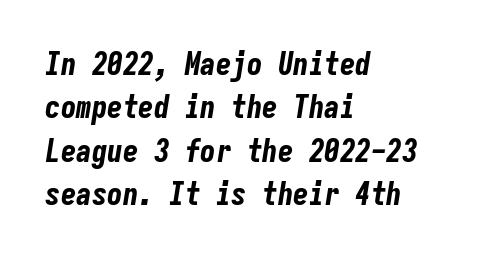
{"italic": "yes", "lean": "right", "slant_degrees": 9, "bold": "yes", "weight": "bold", "width": "condensed", "stroke_contrast": "low", "x_height": "medium", "monospaced": "yes", "underline": "no", "align": "left", "line_spacing": "normal", "line_spacing_ratio": 1.4, "letter_spacing": "normal", "letter_spacing_em": 0.0, "glyph_px": 31}
